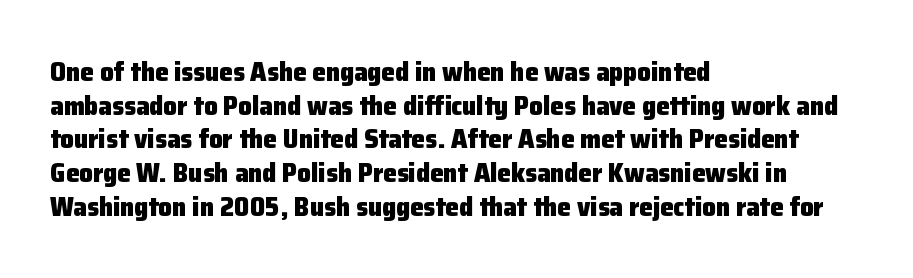
Q: Is the text bold? A: Yes.
Q: Is the text italic (slanted)? A: No, it is upright.
Q: Is the text underlined? A: No.
Q: How is the paragraph aligned? A: Left-aligned.
Q: Is the spacing between letters normal or unusually wide? A: Normal.
Q: Is the spacing between lines tight, normal or loose? A: Normal.
